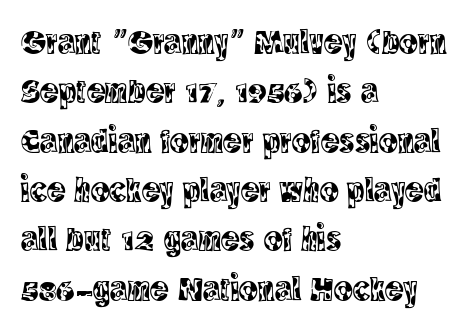
{"serif": "yes", "italic": "no", "width": "condensed", "x_height": "large", "monospaced": "no", "underline": "no", "align": "left", "line_spacing": "normal", "line_spacing_ratio": 1.41, "letter_spacing": "normal", "letter_spacing_em": 0.0, "glyph_px": 35}
